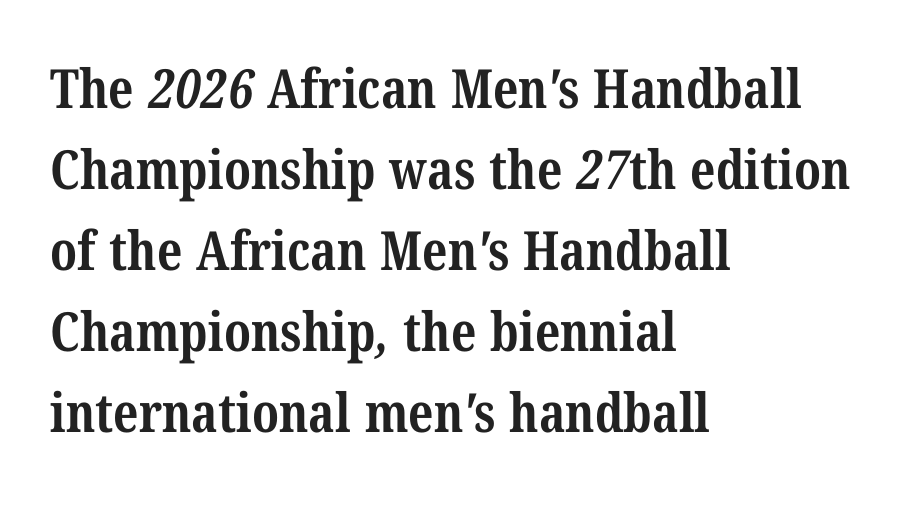
Q: Is the text bold? A: Yes.
Q: Is the typeface a serif or a sans-serif typeface? A: Serif.
Q: Is the text underlined? A: No.
Q: How is the paragraph aligned? A: Left-aligned.
Q: Is the spacing between letters normal or unusually wide? A: Normal.
Q: Is the spacing between lines tight, normal or loose? A: Normal.
Q: Width (condensed, normal, or wide)? A: Condensed.
Q: Stroke contrast? A: Medium.
Q: x-height? A: Medium.
Q: Monospaced? A: No.
